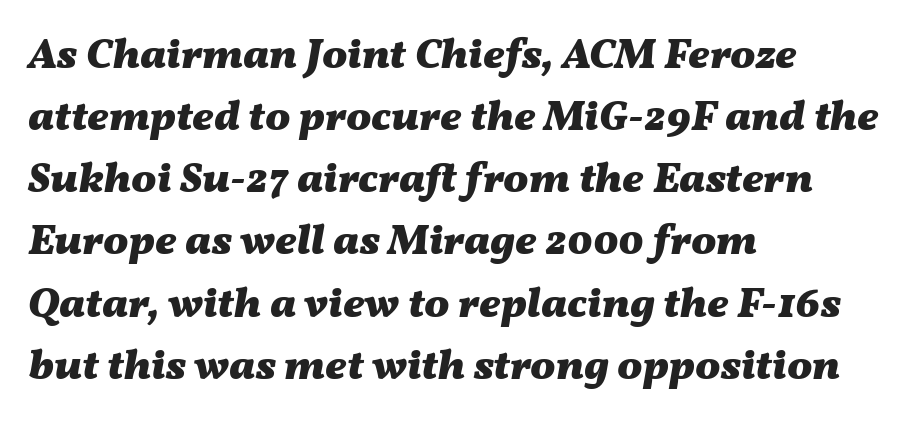
The rendering keeps characters at their native spacing. Tall strokes in this sample are angled rather than plumb. This sample keeps an unexceptional amount of space between lines. The zone under the glyphs is completely vacant. Varying glyph widths throughout — classic text-font behaviour.
